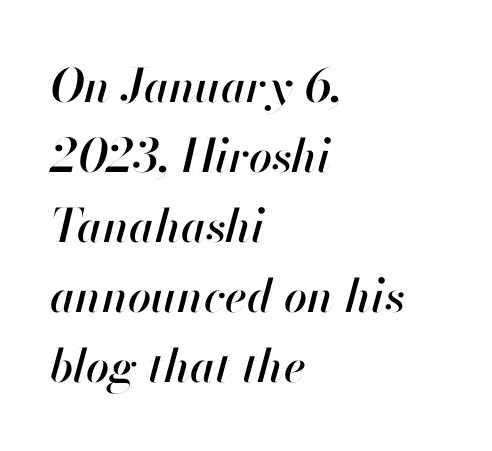
The image shows 46 px text type, italic (leaning right); set left-aligned, normal line spacing (1.52x), normal letter spacing, not underlined; high stroke contrast and a small x-height.
